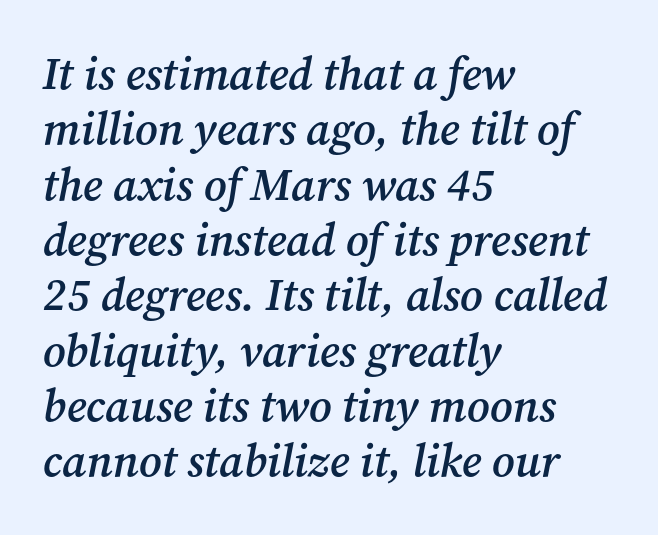
The image shows 45 px semibold serif type, italic (leaning right); set left-aligned, line spacing 1.23x, normal letter spacing, not underlined; medium stroke contrast and a medium x-height.
